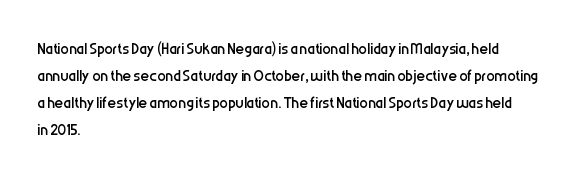
These lines keep a tight, regular rhythm from letter to letter. The rows are spaced the way most documents space them. Nothing heavy about these letters — not bold at all. A roman cut, with each character standing at attention. Check under the words: just untouched page. All the whitespace from short lines collects on the right.
